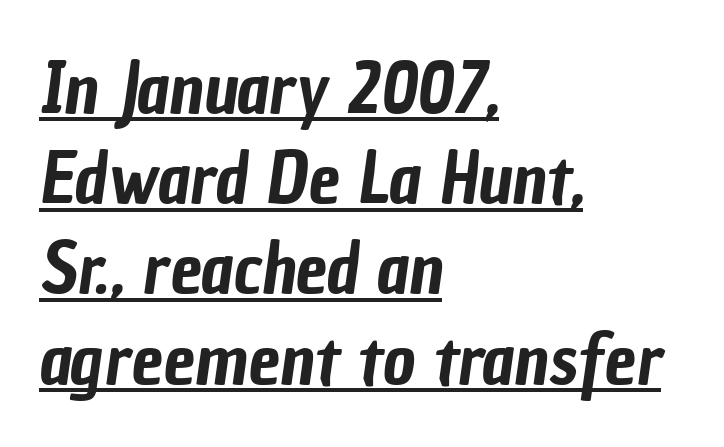
{"serif": "no", "width": "condensed", "stroke_contrast": "low", "x_height": "medium", "monospaced": "no", "underline": "yes", "align": "left", "line_spacing": "normal", "line_spacing_ratio": 1.27, "letter_spacing": "normal", "letter_spacing_em": 0.0, "glyph_px": 71}
